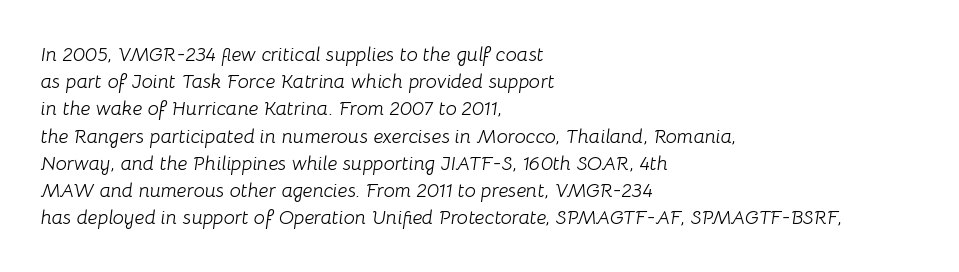
Italic? Definitely — the glyphs are oblique. Nobody touched the tracking dial on this one. Anything drawn beneath the words? Only blank space. A typesetter would call this leading conventional body-copy spacing. The cut favours lightness, reaching ordinary text weight at its darkest. These lines stack with their left ends in a neat column.
